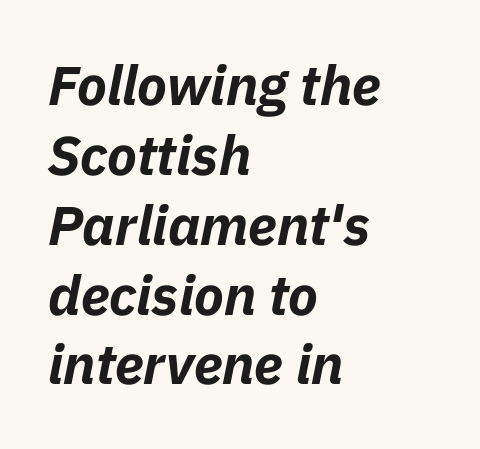
Line beginnings align vertically; line endings do not. Here the designer chose a conventional face with non-uniform glyph widths. The font's italic variant was chosen for this text. Notice how descenders clear the ascenders below comfortably — that's standard leading. Check the space under the baseline: it is left empty. Tracking value appears to be zero — textbook default spacing.
